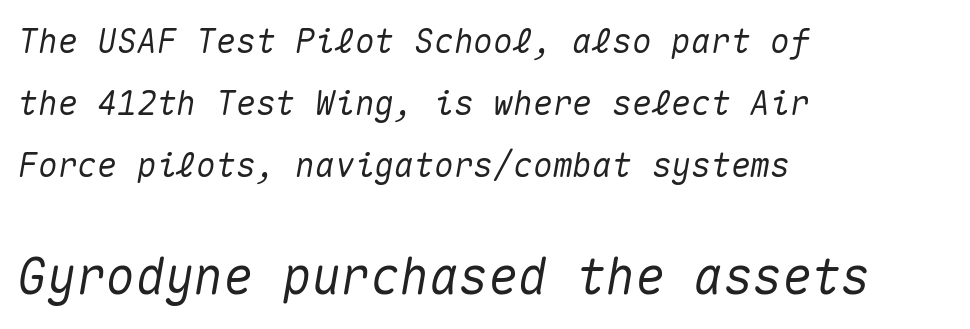
Q: Is the text italic (slanted)? A: Yes, it leans right by about 10 degrees.
Q: Is the text underlined? A: No.
Q: How is the paragraph aligned? A: Left-aligned.
Q: Is the spacing between letters normal or unusually wide? A: Normal.
Q: Which block of text is set in a larger size, the first (top) or the second (bottom)? A: The second (bottom) one.
Q: Width (condensed, normal, or wide)? A: Normal.
Q: Stroke contrast? A: Medium.
Q: x-height? A: Medium.
Q: Monospaced? A: Yes.
